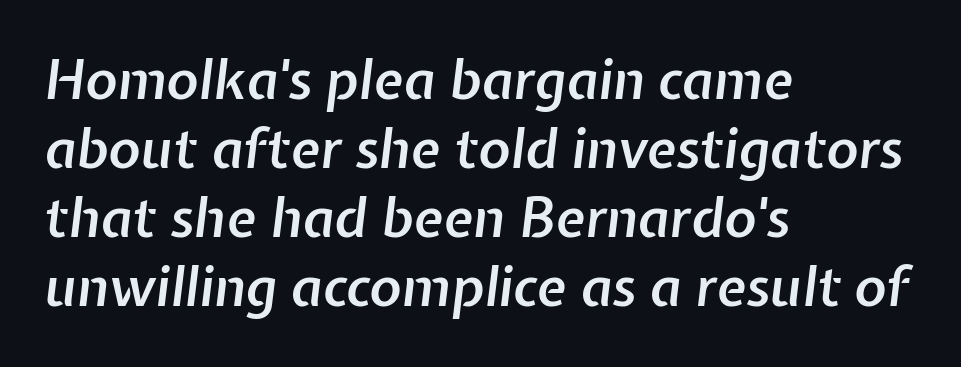
{"italic": "yes", "lean": "right", "slant_degrees": 7, "bold": "semi", "weight": "semibold", "width": "normal", "stroke_contrast": "low", "x_height": "medium", "monospaced": "no", "underline": "no", "align": "left", "line_spacing": "normal", "line_spacing_ratio": 1.28, "letter_spacing": "normal", "letter_spacing_em": 0.0, "glyph_px": 54}
